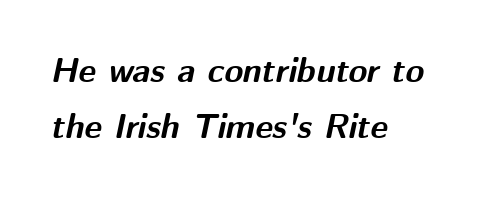
The lines in this sample share a left origin and differ only in where they stop. This block has exactly the height ordinary leading produces. I'd describe the lettering as bold — thick and assertive. Plain, unruled lines of type. Letter spacing: default.
